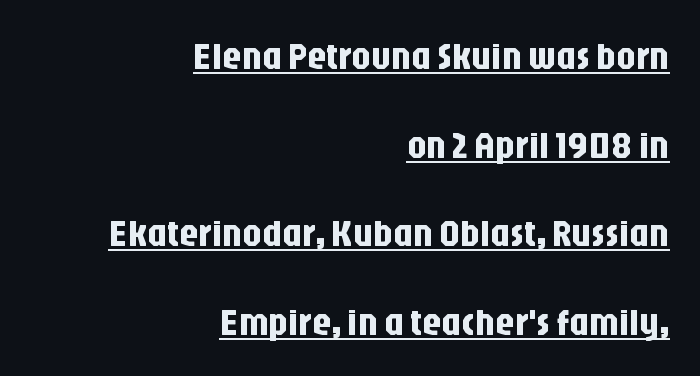
The image shows 38 px condensed sans-serif type, upright; set right-aligned, loose line spacing (2.33x), normal letter spacing, underlined; low stroke contrast and a large x-height.
